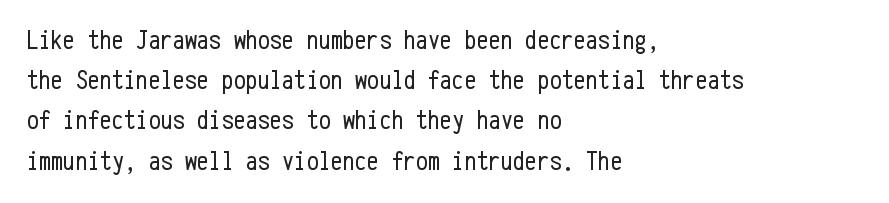
Q: Is the text bold? A: No.
Q: Is the text italic (slanted)? A: No, it is upright.
Q: Is the text underlined? A: No.
Q: How is the paragraph aligned? A: Left-aligned.
Q: Is the spacing between letters normal or unusually wide? A: Normal.
Q: Is the spacing between lines tight, normal or loose? A: Normal.
